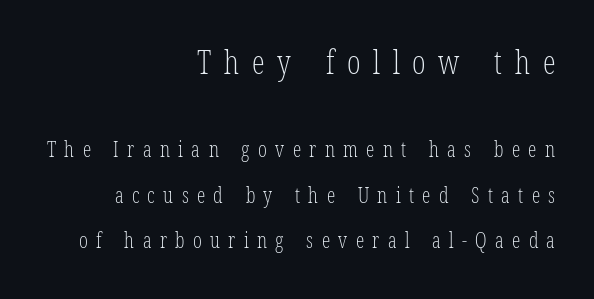
The strokes carry an ordinary text weight at most. Character size in the leading block exceeds that of the trailing block. The passage shown is typed in a proportional face where columns would drift. You can tell it's not italic because the verticals are truly vertical.
